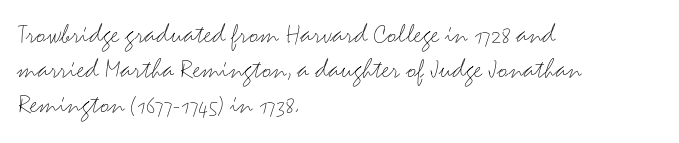
Q: Is the text bold? A: No.
Q: Is the text italic (slanted)? A: Yes.
Q: Is the typeface a serif or a sans-serif typeface? A: Sans-serif.
Q: Is the text underlined? A: No.
Q: How is the paragraph aligned? A: Left-aligned.
Q: Is the spacing between letters normal or unusually wide? A: Normal.
Q: Width (condensed, normal, or wide)? A: Wide.
Q: Stroke contrast? A: Medium.
Q: x-height? A: Small.
Q: Monospaced? A: No.
